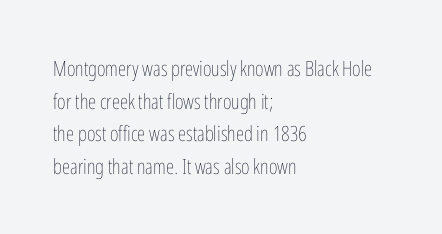
The image shows 21 px text type, upright; set left-aligned, normal line spacing (1.55x), normal letter spacing, not underlined.
